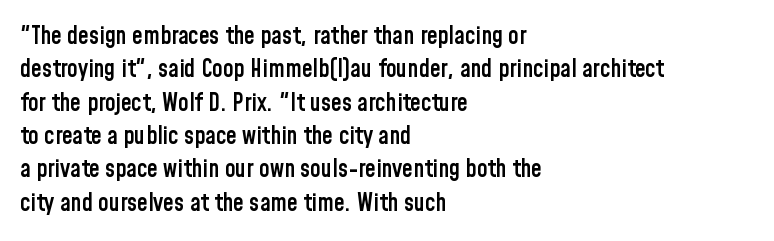
The image shows 24 px text type, upright; set left-aligned, normal line spacing (1.39x), normal letter spacing, not underlined.
